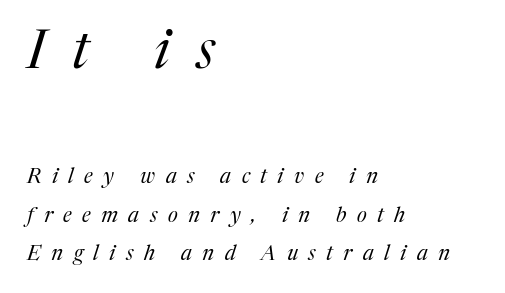
Q: Is the text bold? A: No.
Q: Is the text italic (slanted)? A: Yes, it leans right by about 17 degrees.
Q: Is the typeface a serif or a sans-serif typeface? A: Serif.
Q: Is the text underlined? A: No.
Q: How is the paragraph aligned? A: Left-aligned.
Q: Is the spacing between letters normal or unusually wide? A: Unusually wide.
Q: Which block of text is set in a larger size, the first (top) or the second (bottom)? A: The first (top) one.
Q: Width (condensed, normal, or wide)? A: Normal.
Q: Stroke contrast? A: Medium.
Q: x-height? A: Medium.
Q: Monospaced? A: No.
